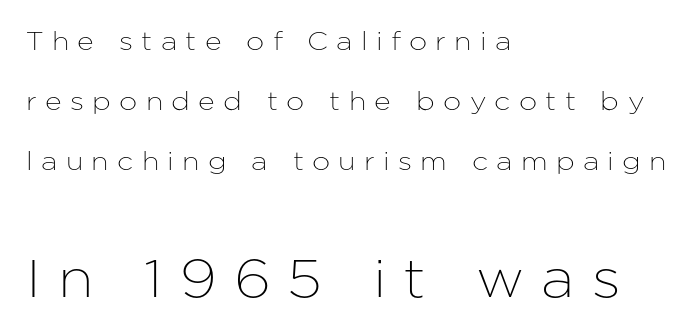
{"serif": "no", "italic": "no", "width": "normal", "stroke_contrast": "low", "x_height": "medium", "monospaced": "no", "underline": "no", "align": "left", "line_spacing": "loose", "line_spacing_ratio": 2.31, "letter_spacing": "wide", "letter_spacing_em": 0.32, "larger_block": "second", "size_ratio": 2.04, "glyph_px": 53}
